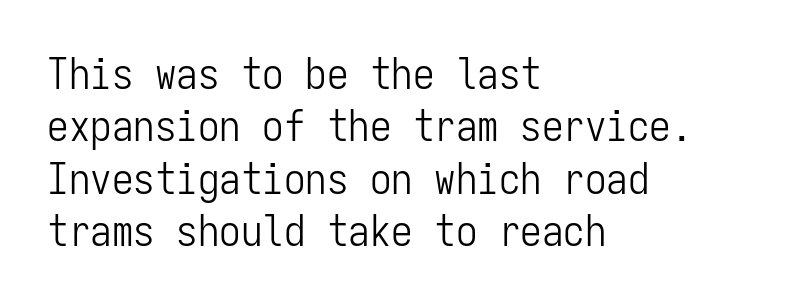
Q: Is the text bold? A: No.
Q: Is the text italic (slanted)? A: No, it is upright.
Q: Is the typeface a serif or a sans-serif typeface? A: Sans-serif.
Q: Is the text underlined? A: No.
Q: How is the paragraph aligned? A: Left-aligned.
Q: Is the spacing between letters normal or unusually wide? A: Normal.
Q: Width (condensed, normal, or wide)? A: Condensed.
Q: Stroke contrast? A: Low.
Q: x-height? A: Medium.
Q: Monospaced? A: Yes.
